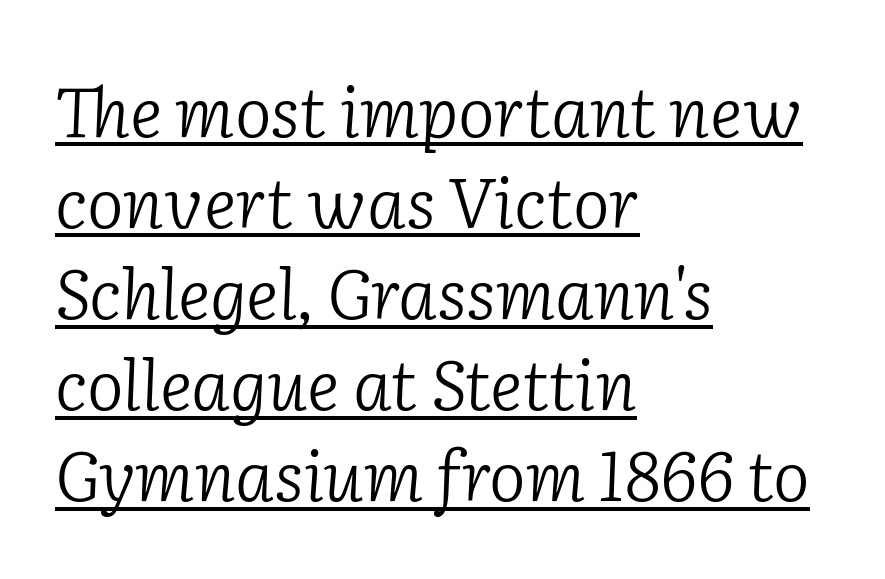
Q: Is the text bold? A: No.
Q: Is the text italic (slanted)? A: Yes, it leans right by about 2 degrees.
Q: Is the typeface a serif or a sans-serif typeface? A: Serif.
Q: Is the text underlined? A: Yes.
Q: How is the paragraph aligned? A: Left-aligned.
Q: Is the spacing between letters normal or unusually wide? A: Normal.
Q: Is the spacing between lines tight, normal or loose? A: Normal.
Q: Width (condensed, normal, or wide)? A: Normal.
Q: Stroke contrast? A: Low.
Q: x-height? A: Medium.
Q: Monospaced? A: No.
